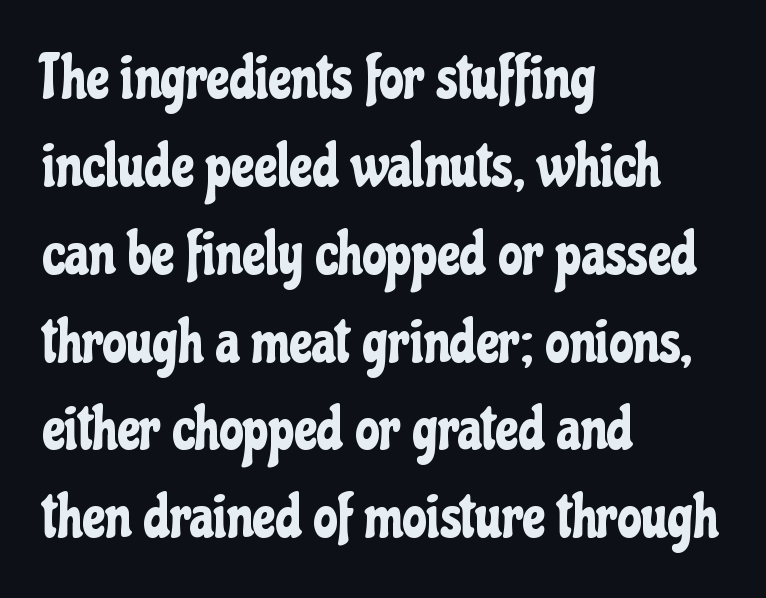
The image shows 61 px condensed sans-serif type, upright; set left-aligned, normal line spacing (1.44x), normal letter spacing, not underlined; low stroke contrast and a medium x-height.
